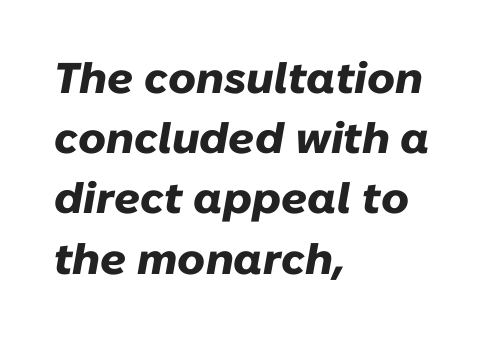
The image shows 43 px heavy type, italic (leaning right); set left-aligned, normal line spacing (1.4x), normal letter spacing, not underlined; low stroke contrast and a medium x-height.
